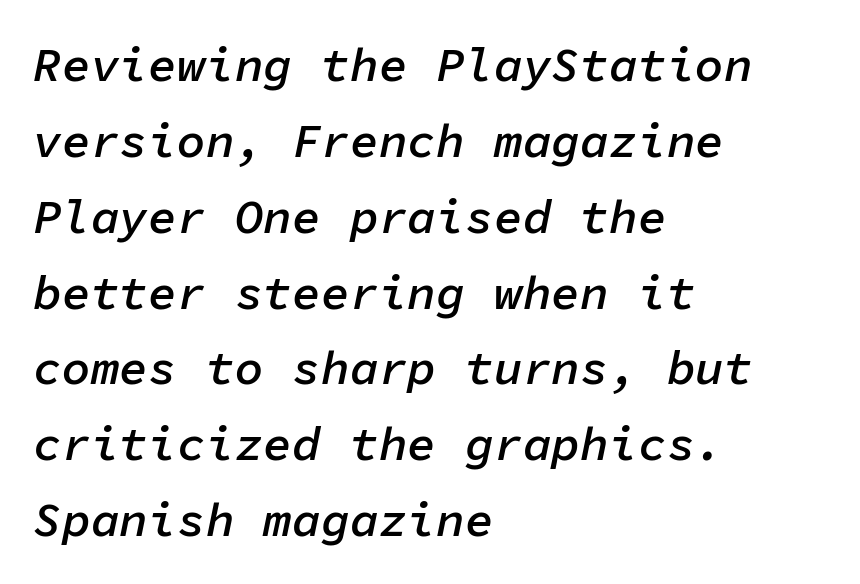
The image shows 48 px semibold type, italic (leaning right), monospaced; set left-aligned, normal line spacing (1.58x), normal letter spacing, not underlined; low stroke contrast and a medium x-height.
